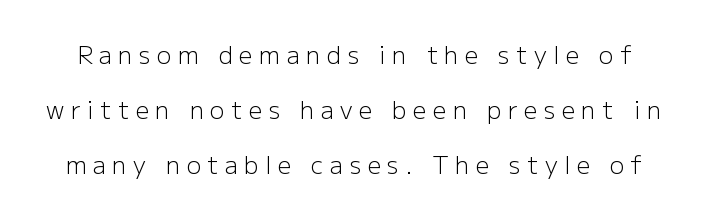
Q: Is the text bold? A: No.
Q: Is the text italic (slanted)? A: No, it is upright.
Q: Is the text underlined? A: No.
Q: Is the spacing between letters normal or unusually wide? A: Unusually wide.
Q: Is the spacing between lines tight, normal or loose? A: Loose.
